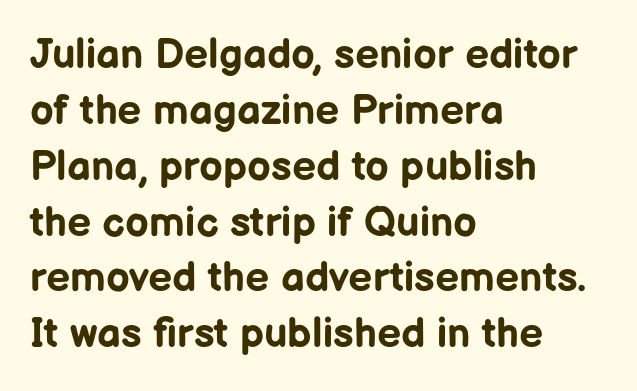
The gaps between neighbouring characters are ordinary and unremarkable. Short and long lines alike share a common starting point at left. Letterform terminals end flat and unadorned throughout the passage. Decoration check: the copy has no underline. Upright lettering throughout.
